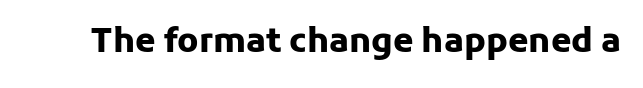
The image shows 33 px heavy sans-serif type, upright; set normal letter spacing, not underlined; low stroke contrast and a medium x-height.
